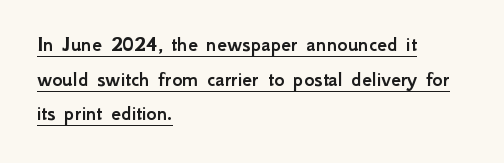
The image shows 22 px text type, upright; set left-aligned, normal line spacing (1.57x), normal letter spacing, underlined.
